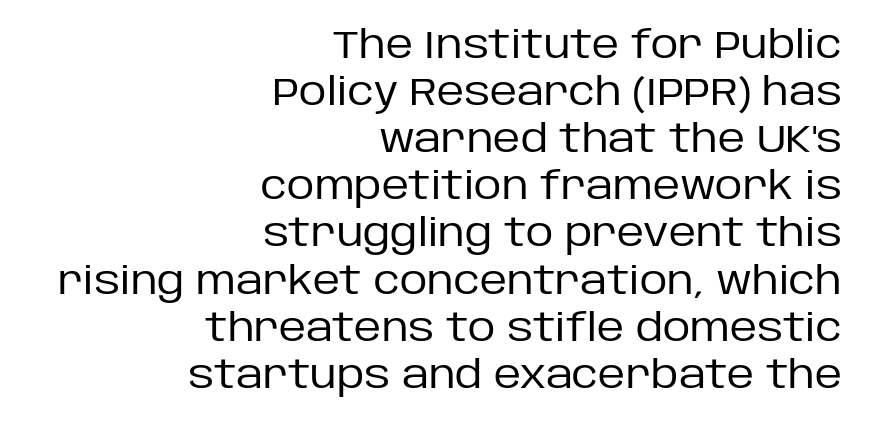
Q: Is the text bold? A: No.
Q: Is the text italic (slanted)? A: No, it is upright.
Q: Is the typeface a serif or a sans-serif typeface? A: Sans-serif.
Q: Is the text underlined? A: No.
Q: How is the paragraph aligned? A: Right-aligned.
Q: Is the spacing between letters normal or unusually wide? A: Normal.
Q: Width (condensed, normal, or wide)? A: Normal.
Q: Stroke contrast? A: Low.
Q: x-height? A: Large.
Q: Monospaced? A: No.
